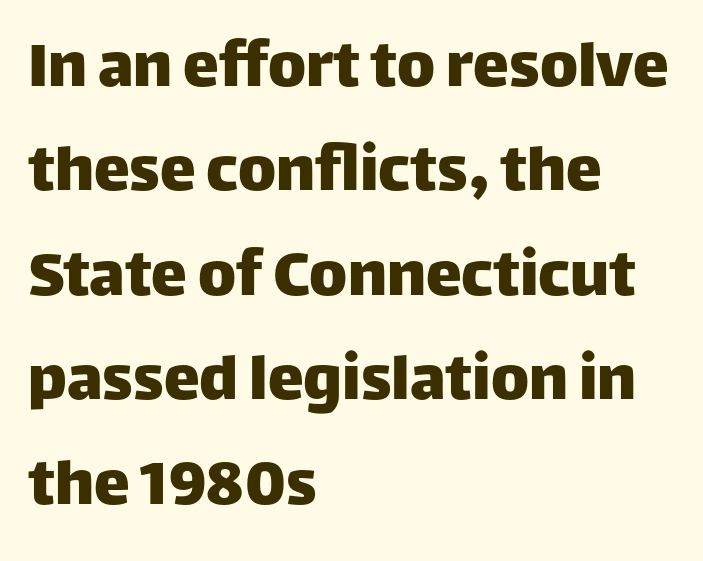
The image shows 72 px sans-serif type, upright; set left-aligned, normal line spacing (1.45x), normal letter spacing, not underlined; low stroke contrast and a large x-height.
